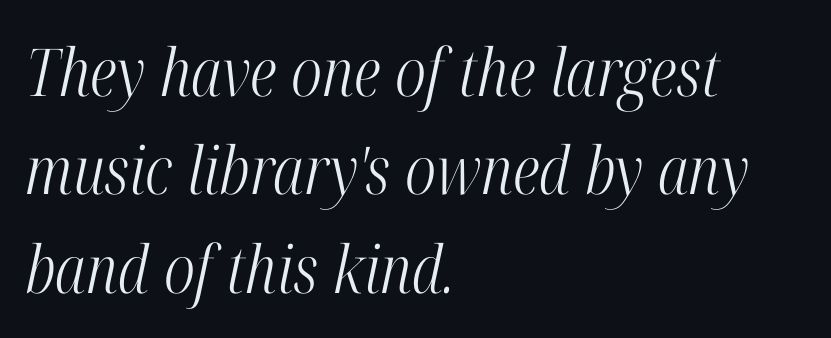
Q: Is the text bold? A: No.
Q: Is the text italic (slanted)? A: Yes, it leans right by about 12 degrees.
Q: Is the typeface a serif or a sans-serif typeface? A: Serif.
Q: Is the text underlined? A: No.
Q: How is the paragraph aligned? A: Left-aligned.
Q: Is the spacing between letters normal or unusually wide? A: Normal.
Q: Is the spacing between lines tight, normal or loose? A: Normal.
Q: Width (condensed, normal, or wide)? A: Condensed.
Q: Stroke contrast? A: High.
Q: x-height? A: Medium.
Q: Monospaced? A: No.
